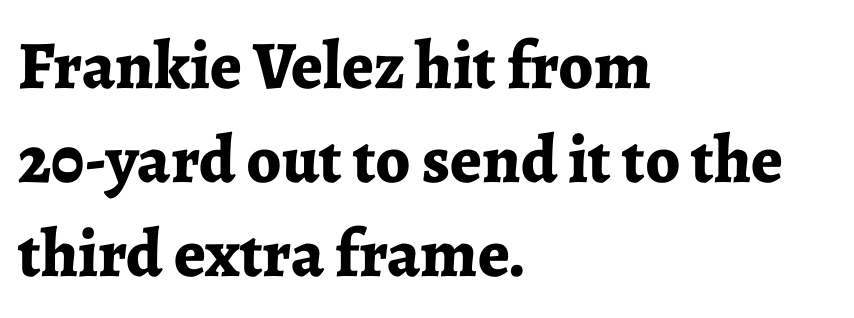
Q: Is the text bold? A: Yes.
Q: Is the text italic (slanted)? A: No, it is upright.
Q: Is the typeface a serif or a sans-serif typeface? A: Serif.
Q: Is the text underlined? A: No.
Q: How is the paragraph aligned? A: Left-aligned.
Q: Is the spacing between letters normal or unusually wide? A: Normal.
Q: Is the spacing between lines tight, normal or loose? A: Normal.
Q: Width (condensed, normal, or wide)? A: Normal.
Q: Stroke contrast? A: Low.
Q: x-height? A: Medium.
Q: Monospaced? A: No.
